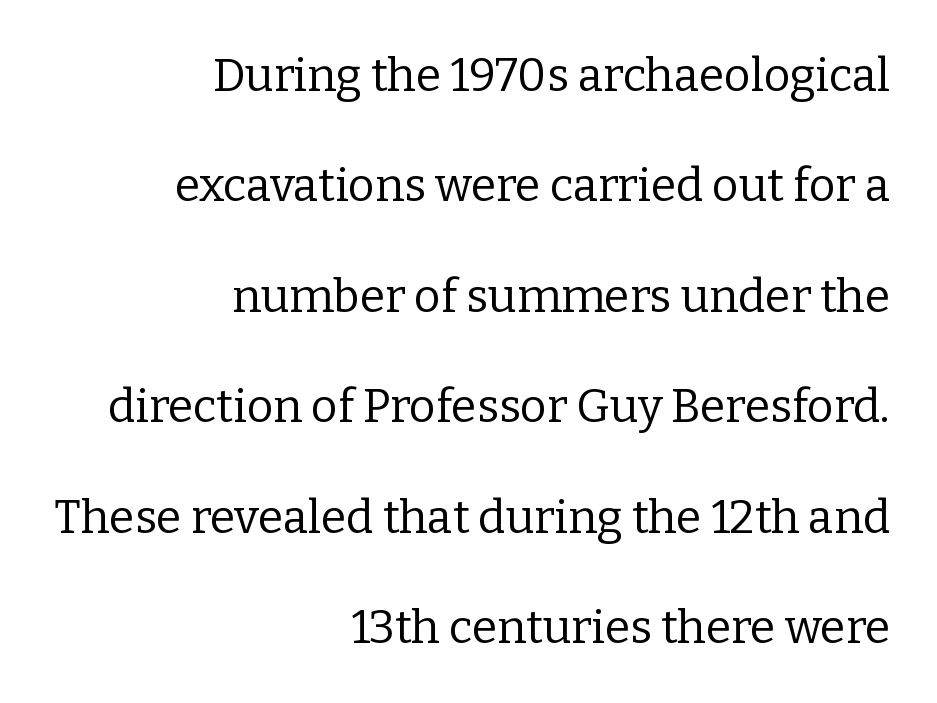
Nothing unusual about the tracking: characters are spaced as the font intends. The rendering uses natural spacing where letterforms have individual widths. The gap between lines stays unmarked. Little horizontal feet cap the strokes, marking this as serif type.
